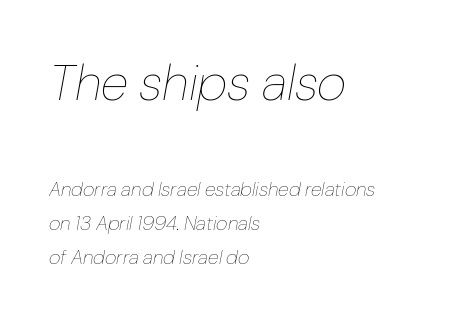
Compared with a typical body face, this is equally light or lighter still. In CSS terms this would be text-align: left. The glyphs look as if they've been sheared to an angle. The designer gave the opening block more size than the closing block. This sample uses plain, unmodified letter spacing. How would I describe the line gaps? Plain and ordinary.
